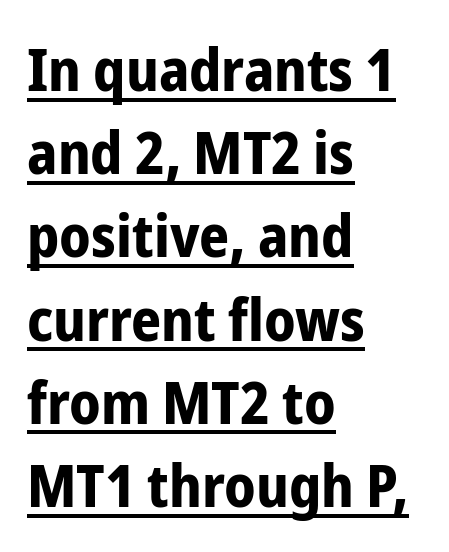
The image shows 59 px bold, condensed sans-serif type, upright; set left-aligned, normal line spacing (1.41x), normal letter spacing, underlined; low stroke contrast and a medium x-height.
